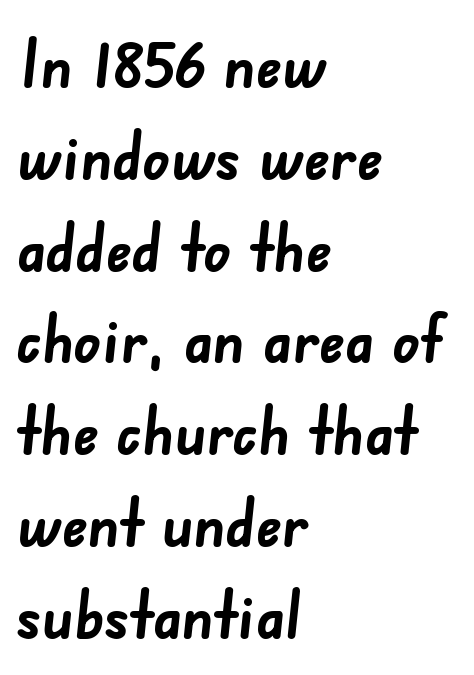
The image shows 67 px semibold sans-serif type; set left-aligned, normal line spacing (1.37x), normal letter spacing, not underlined; low stroke contrast and a small x-height.
